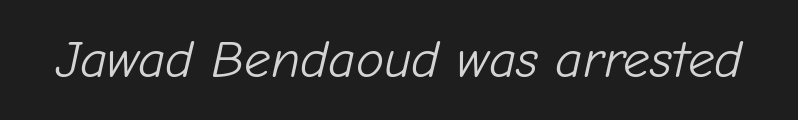
Nothing heavy about these letters — not bold at all. The gaps between neighbouring characters are ordinary and unremarkable. Here the designer chose a conventional face with non-uniform glyph widths. Rule under the text: the space is simply empty. Emphasis-style slanted type is in use.
